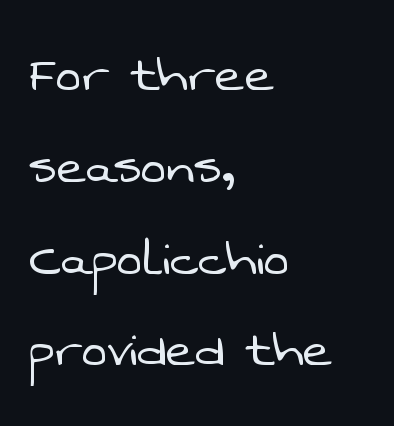
Q: Is the text bold? A: No.
Q: Is the typeface a serif or a sans-serif typeface? A: Sans-serif.
Q: Is the text underlined? A: No.
Q: How is the paragraph aligned? A: Left-aligned.
Q: Is the spacing between letters normal or unusually wide? A: Normal.
Q: Is the spacing between lines tight, normal or loose? A: Normal.
Q: Width (condensed, normal, or wide)? A: Normal.
Q: Stroke contrast? A: Low.
Q: x-height? A: Medium.
Q: Monospaced? A: No.
